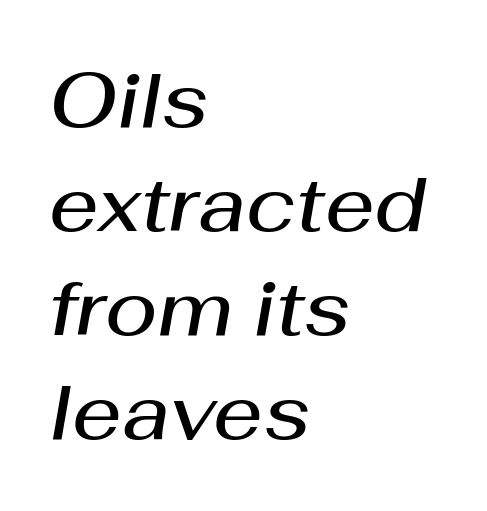
Caption: multi-line text, flush left, ragged right. Regular leading. Glance below the letters and you will spot only blank space. I'd describe the lettering as semibold — firm but not a full bold. Each word holds together tightly as a unit, with standard inter-letter gaps. Characters are canted at an angle relative to the baseline's perpendicular.
